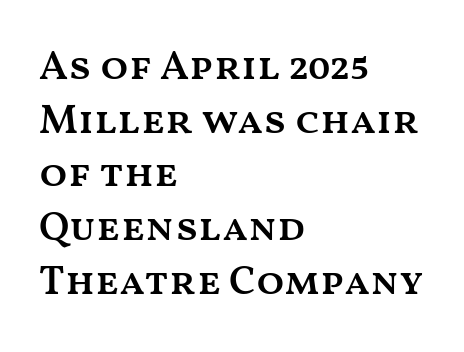
The tracking reads as untouched default to a designer's eye. The baseline area is clear. Varying glyph widths throughout — classic text-font behaviour. The paragraph shown leans on its left margin. The space between consecutive lines is moderate.
